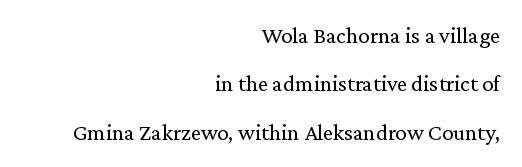
The image shows 23 px text type, upright; set right-aligned, loose line spacing (2.1x), normal letter spacing, not underlined.
